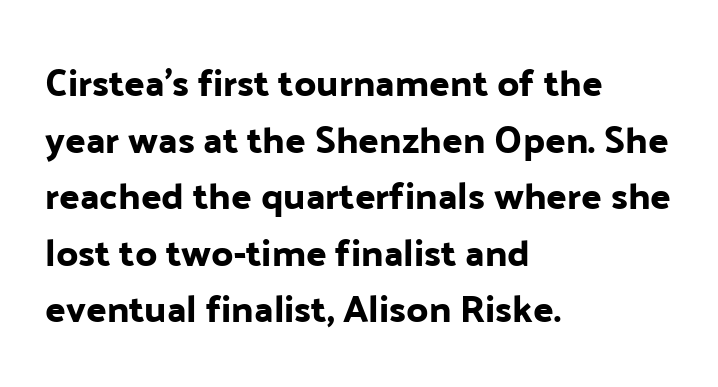
The image shows 38 px sans-serif type, upright; set left-aligned, normal line spacing (1.49x), normal letter spacing, not underlined; low stroke contrast and a medium x-height.
